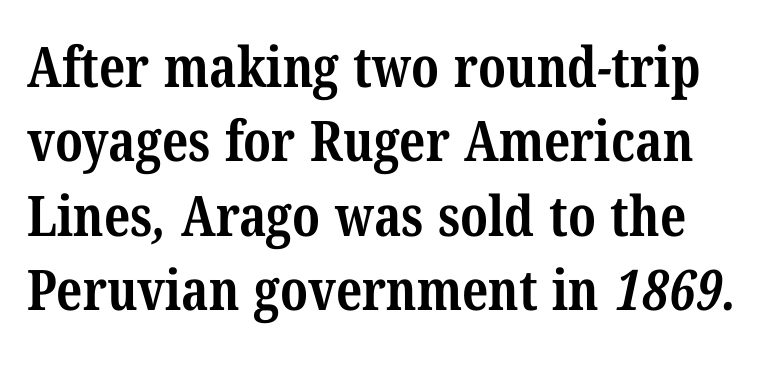
The image shows 56 px bold, condensed serif type; set normal line spacing (1.33x), normal letter spacing, not underlined; medium stroke contrast and a medium x-height.
